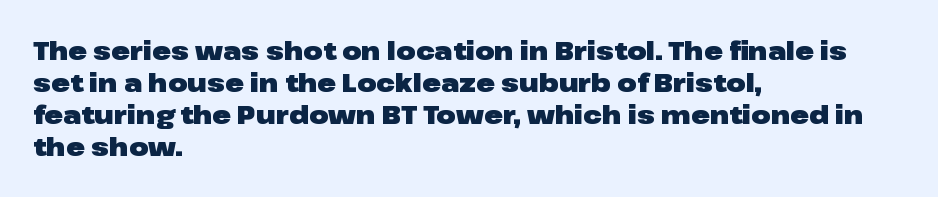
The image shows 25 px bold type, upright; set left-aligned, normal line spacing (1.28x), normal letter spacing, not underlined.
